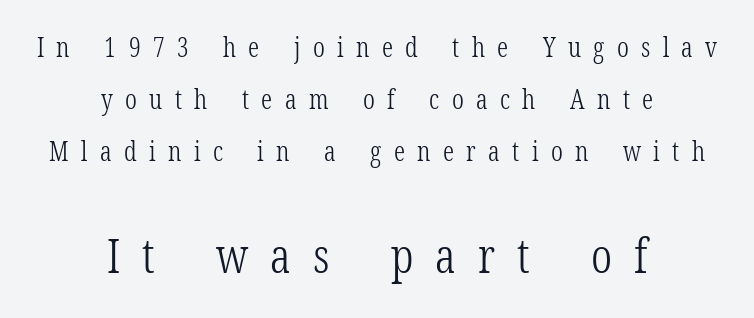
{"serif": "yes", "italic": "no", "bold": "no", "weight": "light", "width": "condensed", "stroke_contrast": "low", "x_height": "medium", "monospaced": "no", "underline": "no", "align": "center", "line_spacing": "loose", "line_spacing_ratio": 1.93, "letter_spacing": "wide", "letter_spacing_em": 0.46, "larger_block": "second", "size_ratio": 1.78, "glyph_px": 48}
